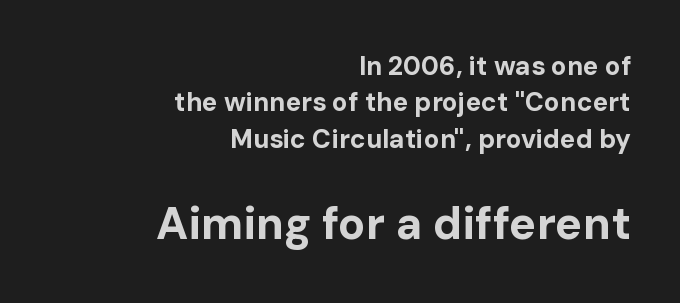
Q: Is the text bold? A: Yes.
Q: Is the text italic (slanted)? A: No, it is upright.
Q: Is the typeface a serif or a sans-serif typeface? A: Sans-serif.
Q: Is the text underlined? A: No.
Q: How is the paragraph aligned? A: Right-aligned.
Q: Is the spacing between letters normal or unusually wide? A: Normal.
Q: Is the spacing between lines tight, normal or loose? A: Normal.
Q: Which block of text is set in a larger size, the first (top) or the second (bottom)? A: The second (bottom) one.
Q: Width (condensed, normal, or wide)? A: Normal.
Q: Stroke contrast? A: Low.
Q: x-height? A: Medium.
Q: Monospaced? A: No.
